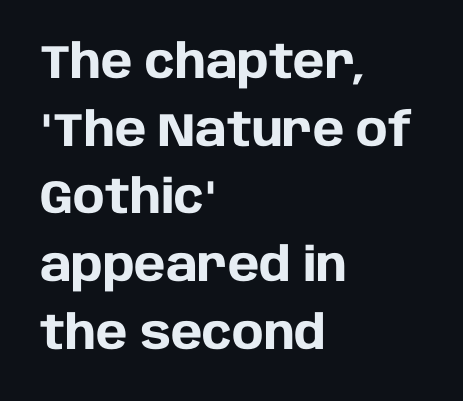
{"serif": "no", "italic": "no", "bold": "yes", "weight": "heavy", "width": "normal", "stroke_contrast": "low", "x_height": "large", "monospaced": "no", "underline": "no", "align": "left", "line_spacing": "normal", "line_spacing_ratio": 1.44, "letter_spacing": "normal", "letter_spacing_em": 0.0, "glyph_px": 47}
